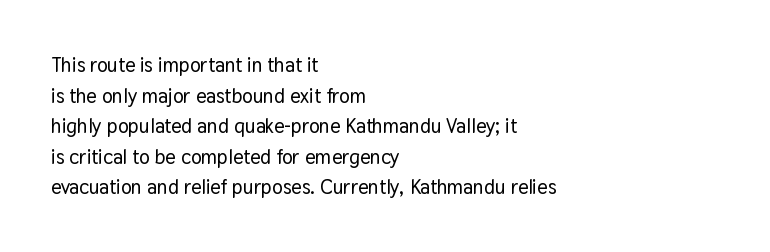
Posture: upright roman. Where is the straight margin? On the left. The passage shown stacks its lines at a standard gap. The passage shown is not underscored anywhere. The tracking reads as untouched default to a designer's eye.
